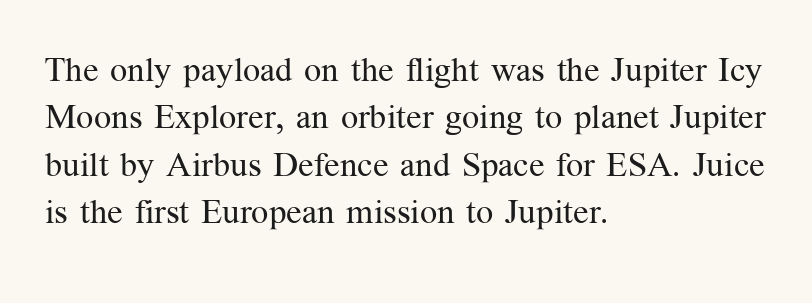
{"serif": "yes", "italic": "no", "bold": "no", "weight": "regular", "width": "normal", "stroke_contrast": "medium", "x_height": "medium", "monospaced": "no", "underline": "no", "align": "left", "line_spacing": "normal", "line_spacing_ratio": 1.39, "letter_spacing": "normal", "letter_spacing_em": 0.0, "glyph_px": 34}
